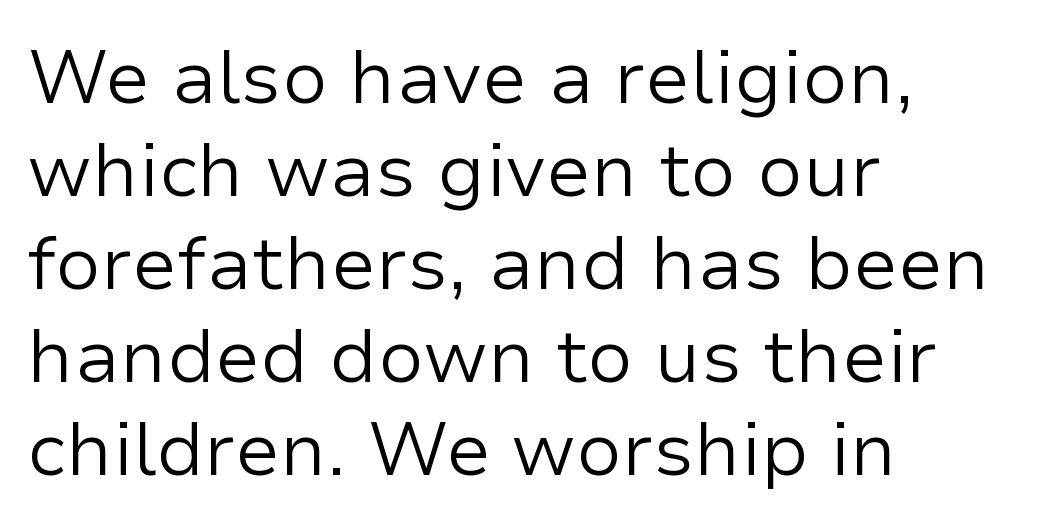
Q: Is the text bold? A: No.
Q: Is the text italic (slanted)? A: No, it is upright.
Q: Is the typeface a serif or a sans-serif typeface? A: Sans-serif.
Q: Is the text underlined? A: No.
Q: How is the paragraph aligned? A: Left-aligned.
Q: Is the spacing between letters normal or unusually wide? A: Normal.
Q: Width (condensed, normal, or wide)? A: Normal.
Q: Stroke contrast? A: Low.
Q: x-height? A: Medium.
Q: Monospaced? A: No.
